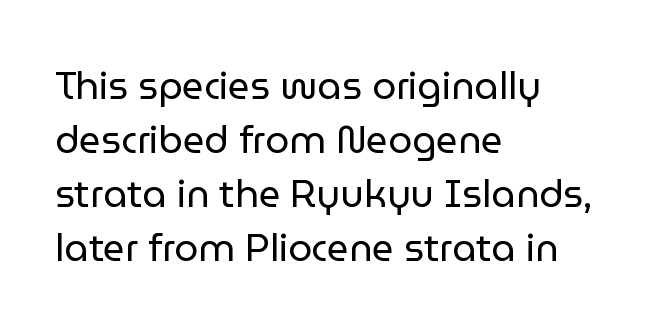
The image shows 38 px regular-weight sans-serif type, upright; set left-aligned, normal line spacing (1.42x), normal letter spacing, not underlined; low stroke contrast and a medium x-height.
